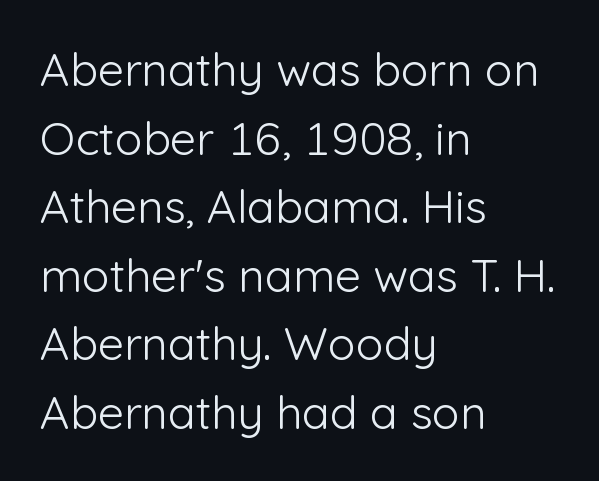
The image shows 46 px light sans-serif type, upright; set left-aligned, normal line spacing (1.49x), normal letter spacing, not underlined; low stroke contrast and a medium x-height.
